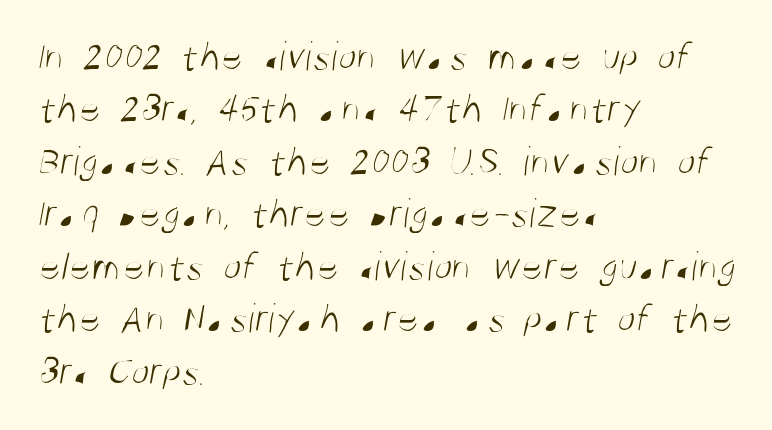
Q: Is the text bold? A: No.
Q: Is the typeface a serif or a sans-serif typeface? A: Sans-serif.
Q: Is the text underlined? A: No.
Q: How is the paragraph aligned? A: Left-aligned.
Q: Is the spacing between letters normal or unusually wide? A: Normal.
Q: Is the spacing between lines tight, normal or loose? A: Normal.
Q: Width (condensed, normal, or wide)? A: Condensed.
Q: Stroke contrast? A: Medium.
Q: x-height? A: Large.
Q: Monospaced? A: No.
